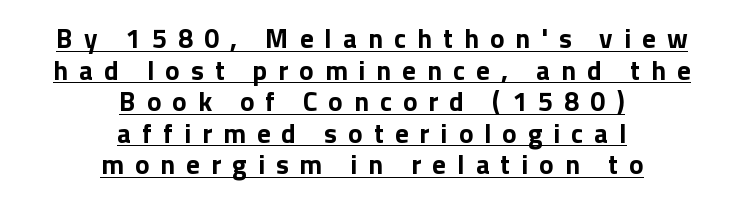
{"italic": "no", "bold": "yes", "underline": "yes", "align": "center", "line_spacing_ratio": 1.17, "letter_spacing": "wide", "letter_spacing_em": 0.41, "glyph_px": 27}
